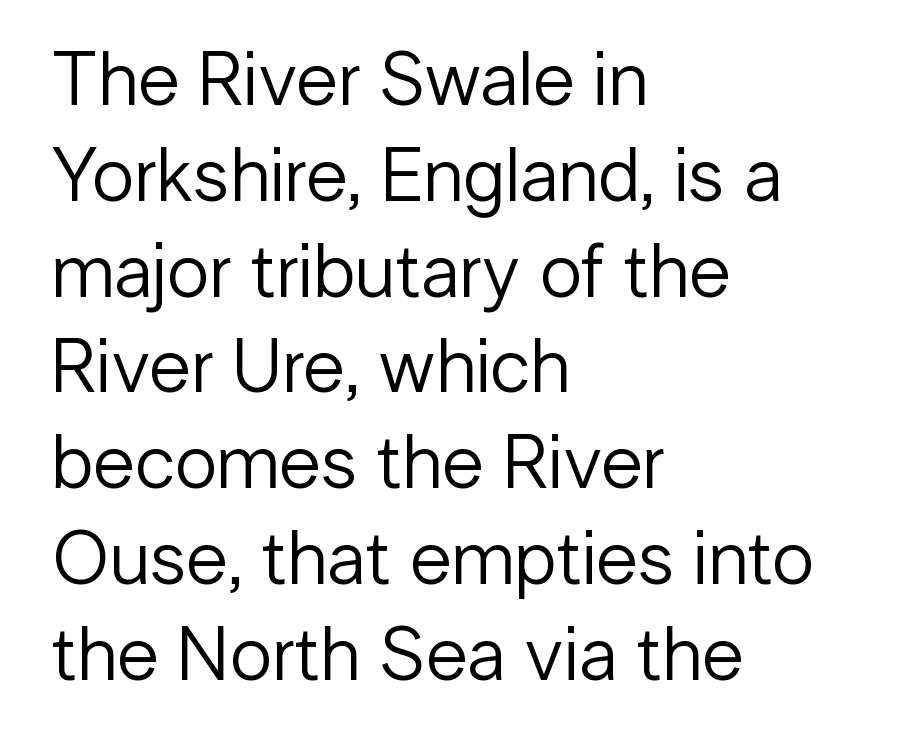
Q: Is the text bold? A: No.
Q: Is the text italic (slanted)? A: No, it is upright.
Q: Is the typeface a serif or a sans-serif typeface? A: Sans-serif.
Q: Is the text underlined? A: No.
Q: How is the paragraph aligned? A: Left-aligned.
Q: Is the spacing between letters normal or unusually wide? A: Normal.
Q: Is the spacing between lines tight, normal or loose? A: Normal.
Q: Width (condensed, normal, or wide)? A: Normal.
Q: Stroke contrast? A: Low.
Q: x-height? A: Medium.
Q: Monospaced? A: No.
